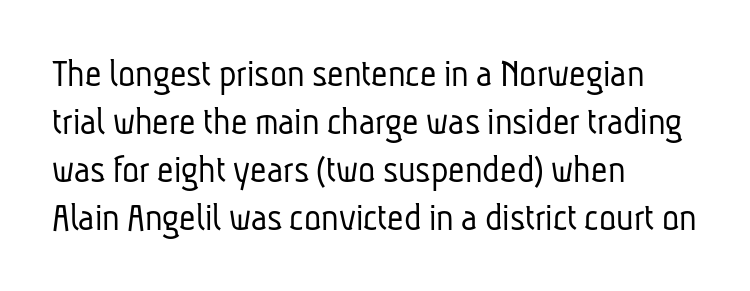
{"serif": "no", "bold": "no", "weight": "light", "width": "condensed", "stroke_contrast": "low", "x_height": "medium", "monospaced": "no", "underline": "no", "align": "left", "line_spacing_ratio": 1.2, "letter_spacing": "normal", "letter_spacing_em": 0.0, "glyph_px": 40}
